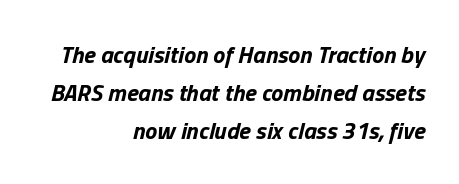
No word sits above an underline. Summary of weight: heavy, a full bold. Line ends are locked; line starts wander. Standard letterfit; no display-style spreading of the glyphs.
